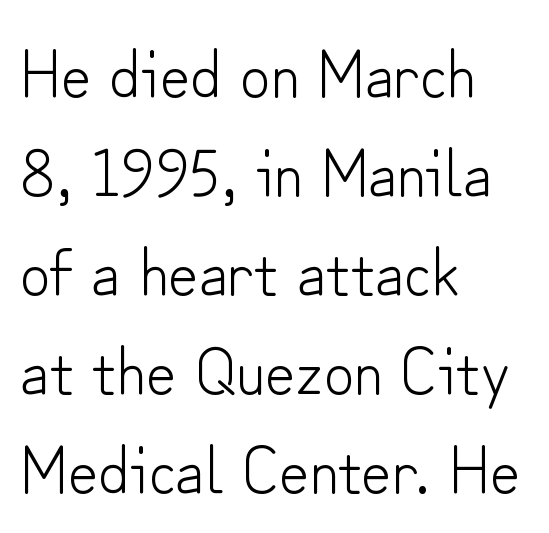
{"serif": "no", "italic": "no", "bold": "no", "weight": "light", "width": "normal", "stroke_contrast": "low", "x_height": "small", "monospaced": "no", "underline": "no", "align": "left", "line_spacing": "normal", "line_spacing_ratio": 1.5, "letter_spacing": "normal", "letter_spacing_em": 0.0, "glyph_px": 66}
